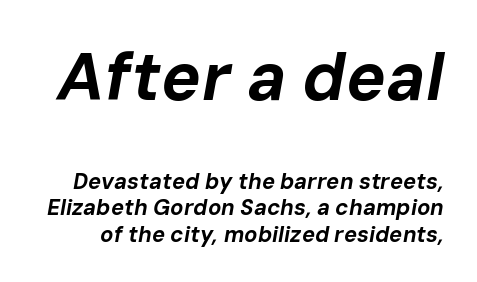
Q: Is the text bold? A: Yes.
Q: Is the text italic (slanted)? A: Yes, it leans right by about 10 degrees.
Q: Is the text underlined? A: No.
Q: Is the spacing between letters normal or unusually wide? A: Normal.
Q: Which block of text is set in a larger size, the first (top) or the second (bottom)? A: The first (top) one.
Q: Width (condensed, normal, or wide)? A: Normal.
Q: Stroke contrast? A: Low.
Q: x-height? A: Medium.
Q: Monospaced? A: No.
